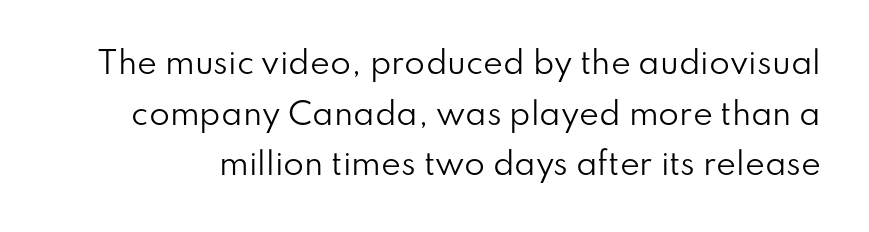
Font category for this specimen: sans-serif. Each new line begins a customary step beneath the previous one. Does the lettering tilt? It doesn't — this is upright. Note the varied advance widths — an 'i' is clearly narrower than an 'm'.
